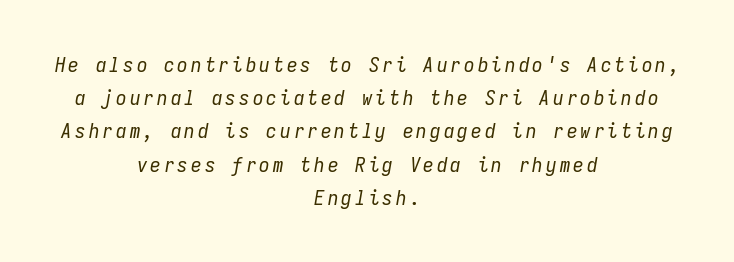
The image shows 21 px text type, italic (leaning right); set centered, normal line spacing (1.58x), not underlined.
